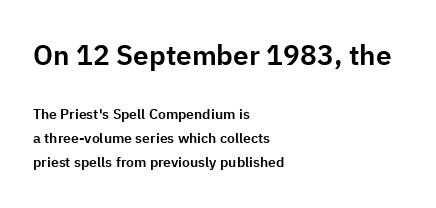
{"serif": "no", "italic": "no", "width": "normal", "stroke_contrast": "low", "x_height": "medium", "monospaced": "no", "underline": "no", "align": "left", "line_spacing": "normal", "line_spacing_ratio": 1.7, "letter_spacing": "normal", "letter_spacing_em": 0.0, "larger_block": "first", "size_ratio": 2.0, "glyph_px": 28}
